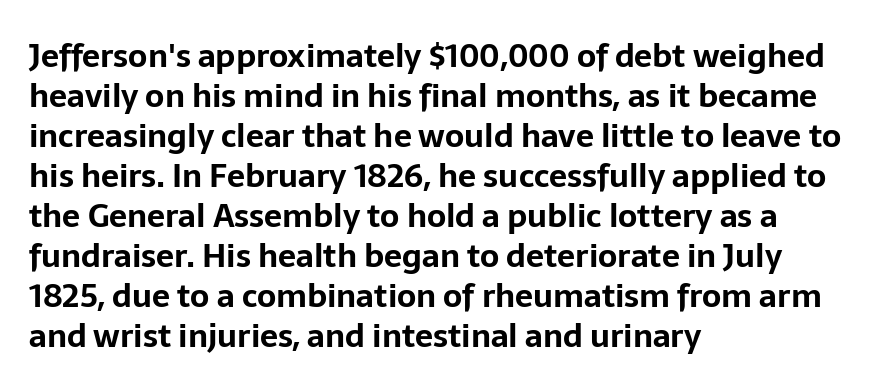
Each line starts at the same left margin while the right side varies. The letters are bold, with thick, heavy strokes. A bare baseline throughout the passage. The tracking reads as untouched default to a designer's eye.
